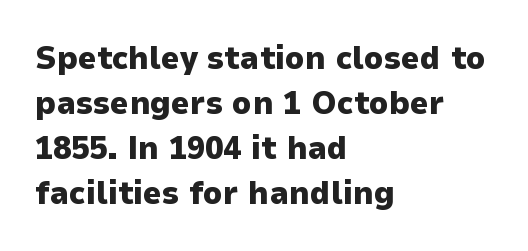
Lines of text with bare space underneath. Notice how descenders clear the ascenders below comfortably — that's standard leading. In terms of posture, this sample is upright. Type style note: lacks serifs.
